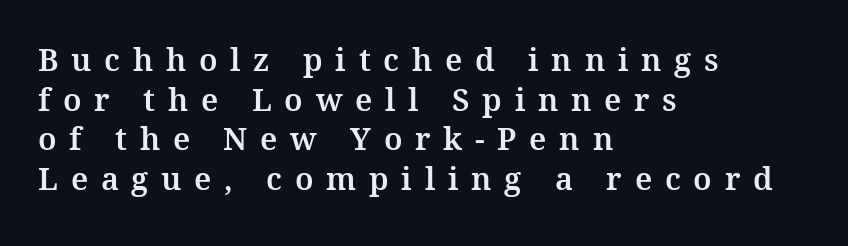
The ragged edge is on the right, which tells us the setting is flush left. Reading down the column, the eye jumps a familiar distance to each next line. Is this a fixed-width face? No — the glyphs have proportional, varying widths. Honestly, the letter spacing is so wide it's the main thing you notice. Are there feet on the stems? There are — it's a serif.
